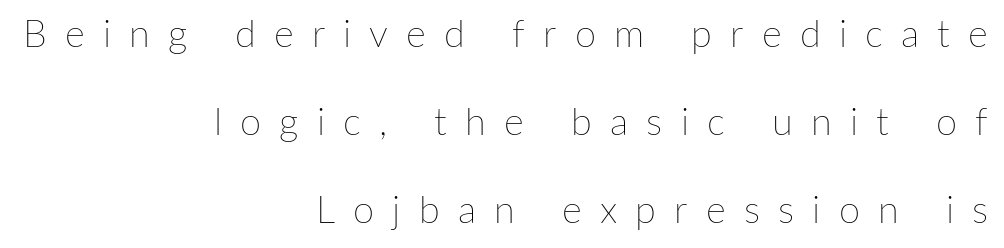
Q: Is the text bold? A: No.
Q: Is the text italic (slanted)? A: No, it is upright.
Q: Is the text underlined? A: No.
Q: How is the paragraph aligned? A: Right-aligned.
Q: Is the spacing between letters normal or unusually wide? A: Unusually wide.
Q: Is the spacing between lines tight, normal or loose? A: Loose.
Q: Width (condensed, normal, or wide)? A: Normal.
Q: Stroke contrast? A: Low.
Q: x-height? A: Medium.
Q: Monospaced? A: No.
